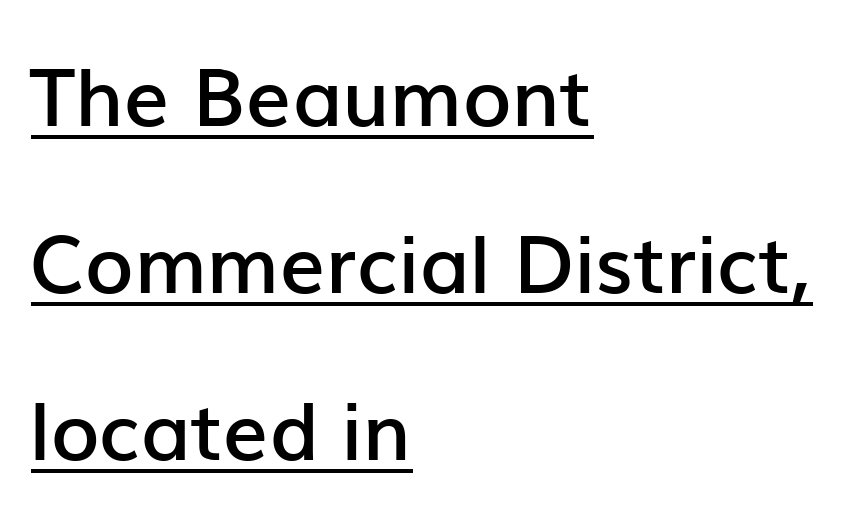
The image shows 80 px semibold sans-serif type, upright; set left-aligned, loose line spacing (2.09x), normal letter spacing, underlined; low stroke contrast and a medium x-height.
